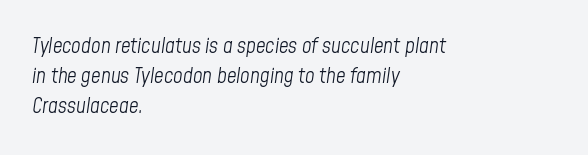
The image shows 21 px text type, italic (leaning right); set left-aligned, normal line spacing (1.44x), normal letter spacing, not underlined.
